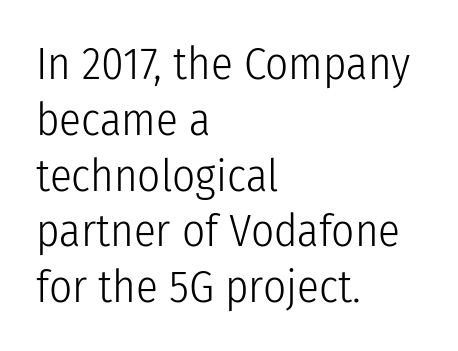
{"serif": "no", "italic": "no", "bold": "no", "weight": "light", "width": "condensed", "stroke_contrast": "low", "x_height": "medium", "monospaced": "no", "underline": "no", "align": "left", "line_spacing_ratio": 1.24, "letter_spacing": "normal", "letter_spacing_em": 0.0, "glyph_px": 45}
